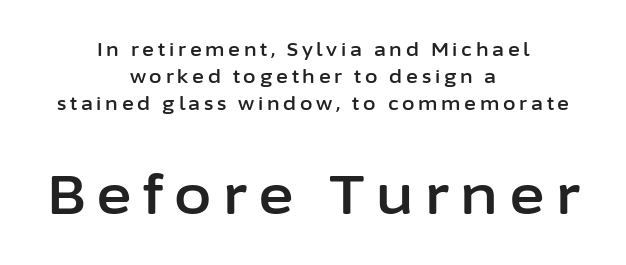
Q: Is the text italic (slanted)? A: No, it is upright.
Q: Is the typeface a serif or a sans-serif typeface? A: Sans-serif.
Q: Is the text underlined? A: No.
Q: How is the paragraph aligned? A: Centered.
Q: Is the spacing between letters normal or unusually wide? A: Unusually wide.
Q: Is the spacing between lines tight, normal or loose? A: Normal.
Q: Which block of text is set in a larger size, the first (top) or the second (bottom)? A: The second (bottom) one.
Q: Width (condensed, normal, or wide)? A: Normal.
Q: Stroke contrast? A: Low.
Q: x-height? A: Medium.
Q: Monospaced? A: No.
